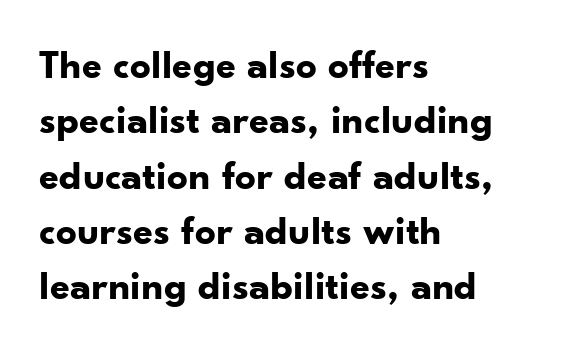
Font category for this specimen: sans-serif. The face used here is proportionally spaced, like ordinary book or web type. The specimen reads as upright at a glance. Each row of text sits above clean, open space. If you drew a ruler down the left edge, every line would touch it. The characters look thick and weighty, a clear bold.
